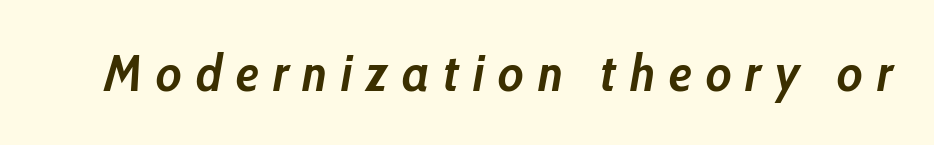
Italic: yes, the glyphs are oblique. Letter spacing: wide. Bare-footed words on every line. Look at the stroke-to-counter ratio: heavy, a bold. Proportional: the letters do not fall into vertical columns.
